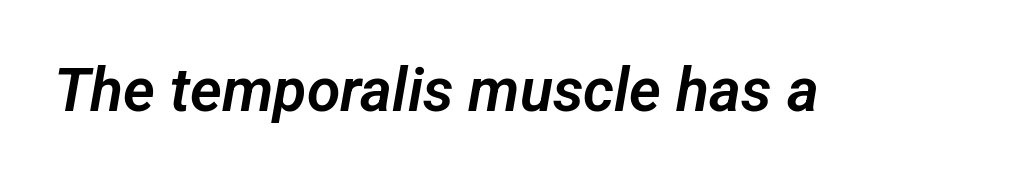
The image shows 61 px sans-serif type; set normal letter spacing, not underlined; low stroke contrast and a medium x-height.
